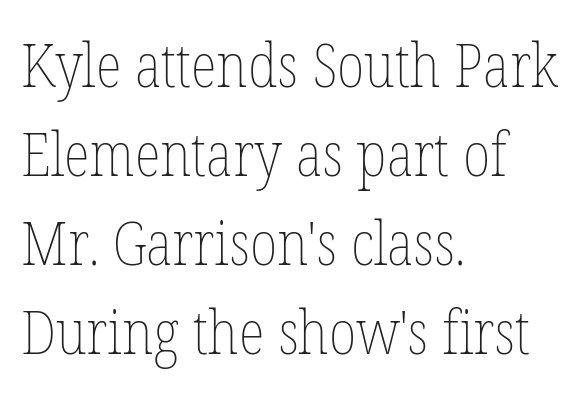
{"italic": "no", "bold": "no", "weight": "thin", "width": "condensed", "stroke_contrast": "low", "x_height": "medium", "monospaced": "no", "underline": "no", "align": "left", "line_spacing": "normal", "line_spacing_ratio": 1.46, "letter_spacing": "normal", "letter_spacing_em": 0.0, "glyph_px": 61}
